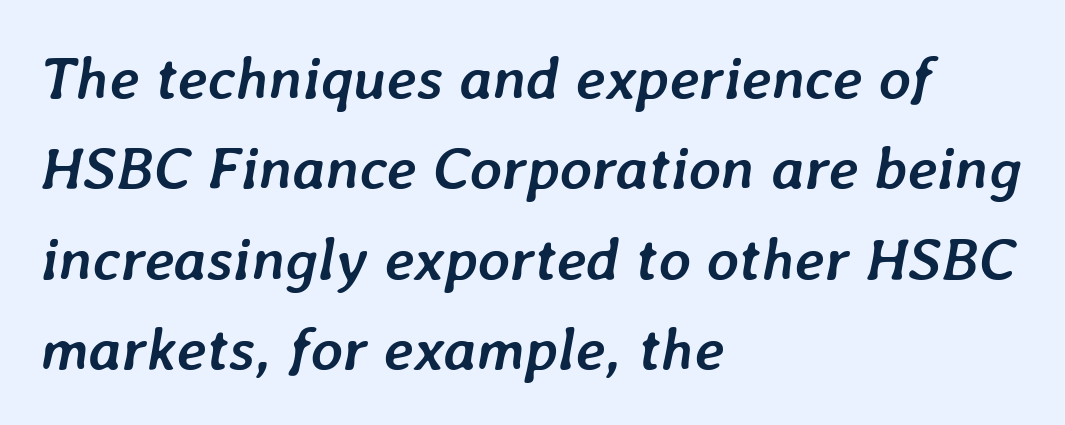
{"italic": "yes", "lean": "right", "slant_degrees": 7, "bold": "yes", "weight": "semibold", "width": "normal", "stroke_contrast": "low", "x_height": "medium", "monospaced": "no", "underline": "no", "align": "left", "line_spacing": "normal", "line_spacing_ratio": 1.48, "letter_spacing": "normal", "letter_spacing_em": 0.0, "glyph_px": 61}
